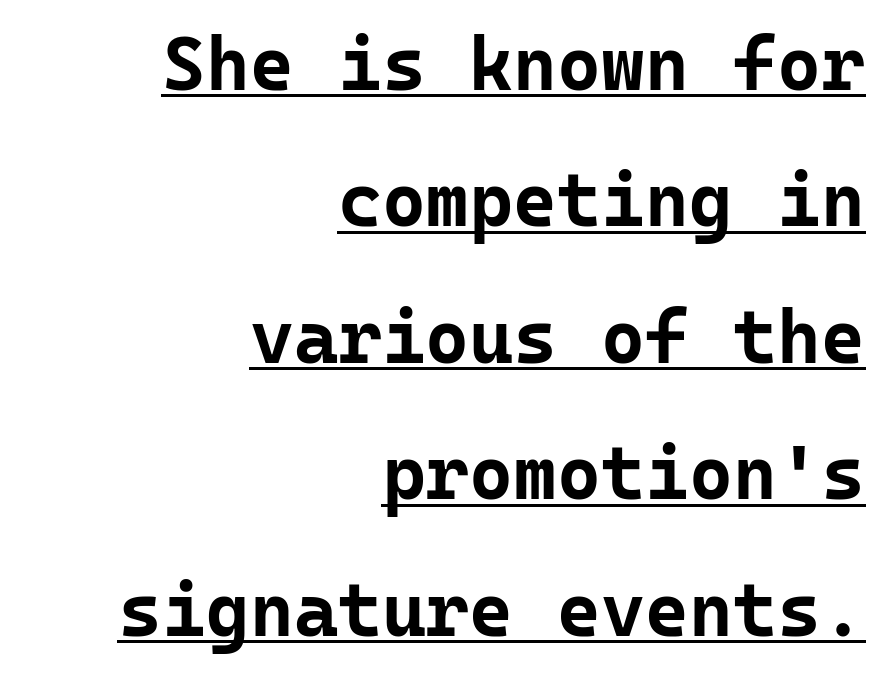
{"serif": "no", "italic": "no", "bold": "yes", "weight": "bold", "width": "normal", "stroke_contrast": "low", "x_height": "medium", "monospaced": "yes", "underline": "yes", "align": "right", "line_spacing_ratio": 1.82, "letter_spacing": "normal", "letter_spacing_em": 0.0, "glyph_px": 75}
